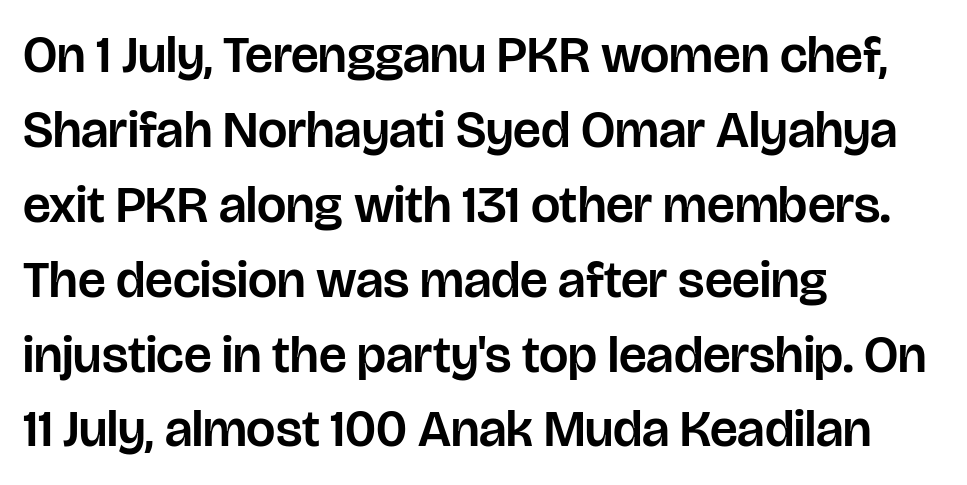
The image shows 52 px sans-serif type, upright; set left-aligned, normal line spacing (1.44x), normal letter spacing, not underlined; low stroke contrast and a large x-height.
